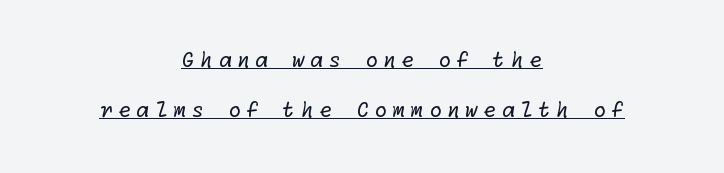
The image shows 21 px text type; set centered, loose line spacing (2.39x), unusually wide letter spacing (+0.25 em), underlined.
